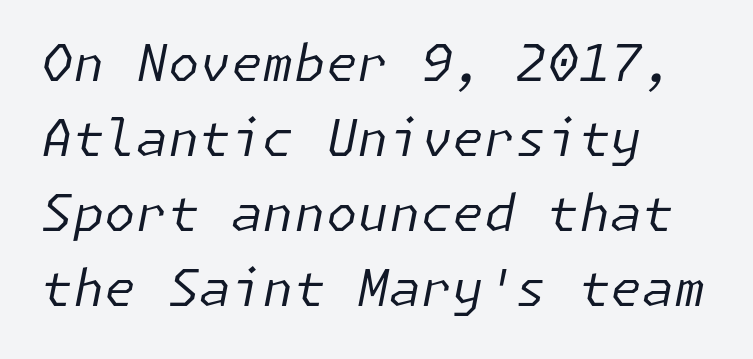
The font's italic variant was chosen for this text. In terms of letterspacing, this is plain default setting. Letters have the restrained weight of plain body copy at most. Honestly, the row spacing looks completely unremarkable. Unmarked baselines from the first word to the last. The rag falls on the right side of this text block.
